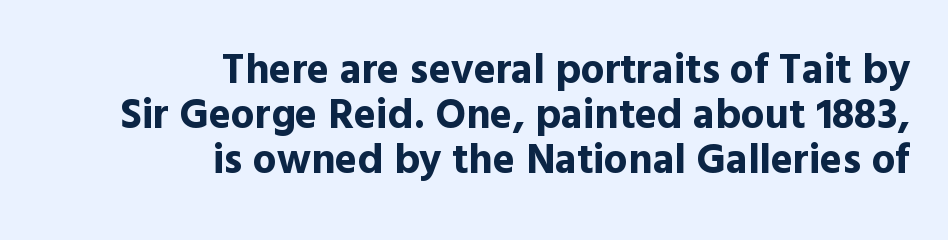
Q: Is the text bold? A: Yes.
Q: Is the text italic (slanted)? A: No, it is upright.
Q: Is the typeface a serif or a sans-serif typeface? A: Sans-serif.
Q: Is the text underlined? A: No.
Q: How is the paragraph aligned? A: Right-aligned.
Q: Is the spacing between letters normal or unusually wide? A: Normal.
Q: Is the spacing between lines tight, normal or loose? A: Tight.
Q: Width (condensed, normal, or wide)? A: Normal.
Q: x-height? A: Medium.
Q: Monospaced? A: No.
